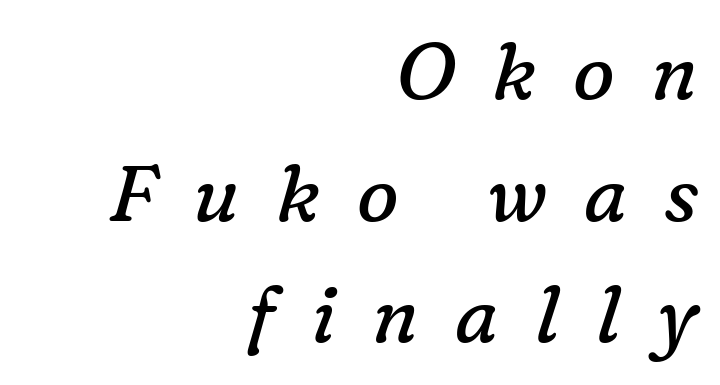
The image shows 78 px regular-weight serif type, italic (leaning right); set right-aligned, normal line spacing (1.56x), unusually wide letter spacing (+0.47 em), not underlined; low stroke contrast and a medium x-height.
